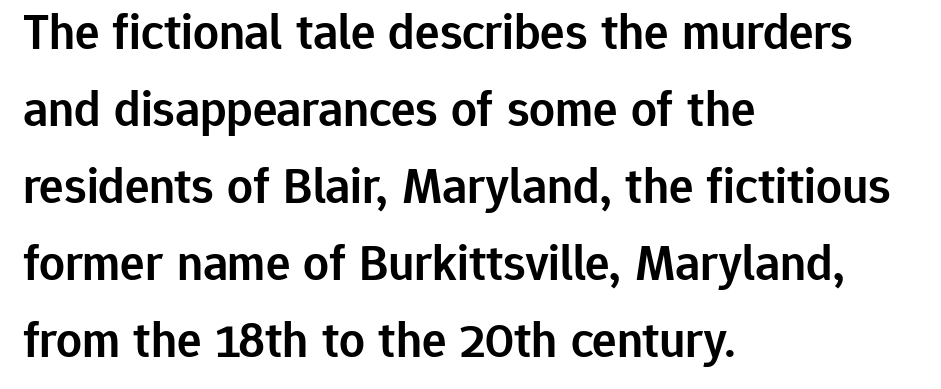
Q: Is the text bold? A: Semi-bold.
Q: Is the text italic (slanted)? A: No, it is upright.
Q: Is the typeface a serif or a sans-serif typeface? A: Sans-serif.
Q: Is the text underlined? A: No.
Q: How is the paragraph aligned? A: Left-aligned.
Q: Is the spacing between letters normal or unusually wide? A: Normal.
Q: Is the spacing between lines tight, normal or loose? A: Normal.
Q: Width (condensed, normal, or wide)? A: Normal.
Q: Stroke contrast? A: Low.
Q: x-height? A: Medium.
Q: Monospaced? A: No.
